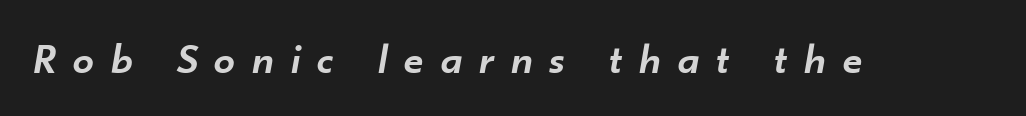
The tracking reads as deliberately expanded to a designer's eye. Does the lettering tilt? It does — this is italic. The space directly below the letters is spotless. Typographic density is moderately raised because the face is semibold.
